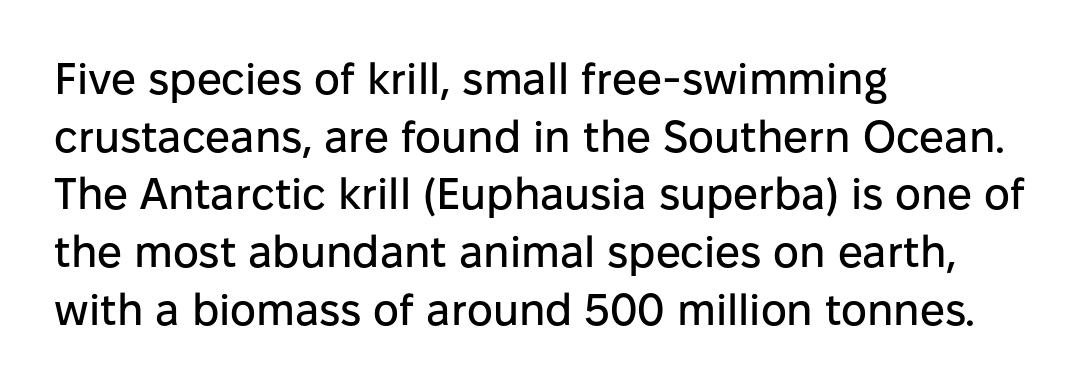
The image shows 44 px sans-serif type, upright; set left-aligned, normal line spacing (1.31x), normal letter spacing, not underlined; low stroke contrast and a medium x-height.
